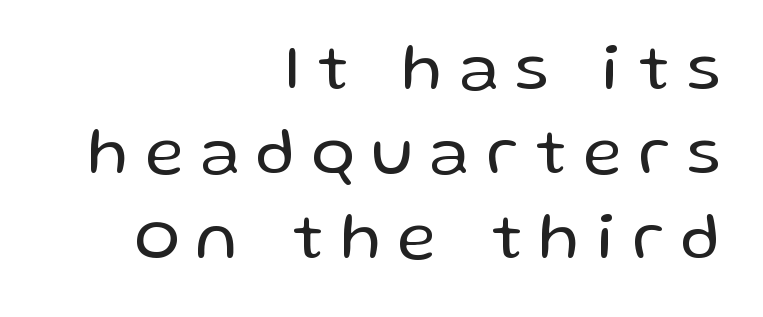
{"serif": "no", "italic": "no", "bold": "no", "weight": "regular", "width": "normal", "stroke_contrast": "low", "x_height": "medium", "monospaced": "no", "underline": "no", "align": "right", "line_spacing": "normal", "line_spacing_ratio": 1.26, "letter_spacing": "wide", "letter_spacing_em": 0.26, "glyph_px": 67}
